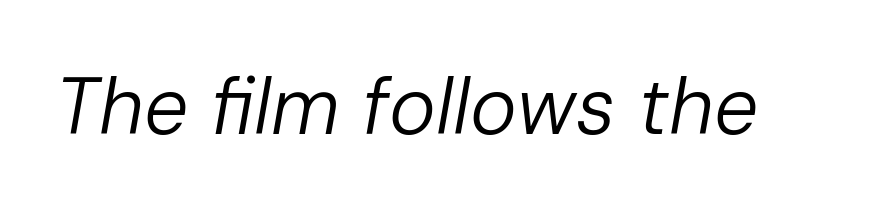
Descenders are the only things crossing below the line. Proportional: the letters do not fall into vertical columns. The lettering tilts uniformly, giving the passage an italic look. This reads as an unemphasized weight, regular at the heaviest. Default kerning and tracking; the words read as compact shapes.
